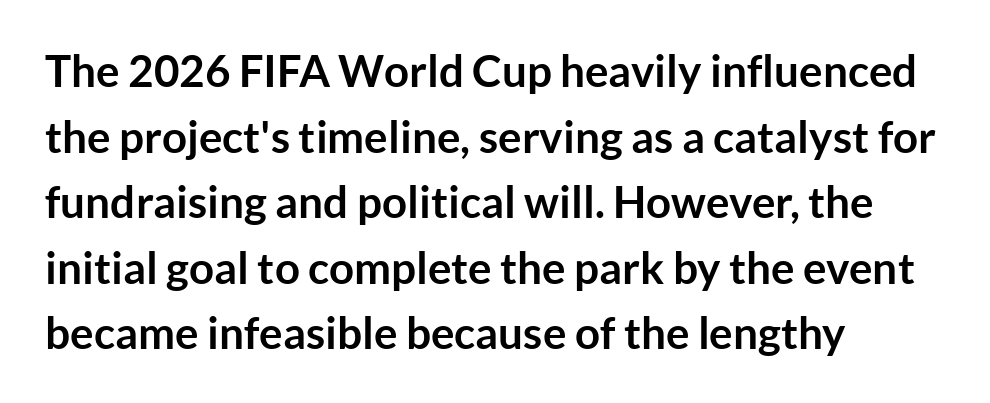
{"serif": "no", "italic": "no", "bold": "yes", "weight": "semibold", "width": "normal", "stroke_contrast": "low", "x_height": "medium", "monospaced": "no", "underline": "no", "align": "left", "line_spacing": "normal", "line_spacing_ratio": 1.49, "letter_spacing": "normal", "letter_spacing_em": 0.0, "glyph_px": 44}
